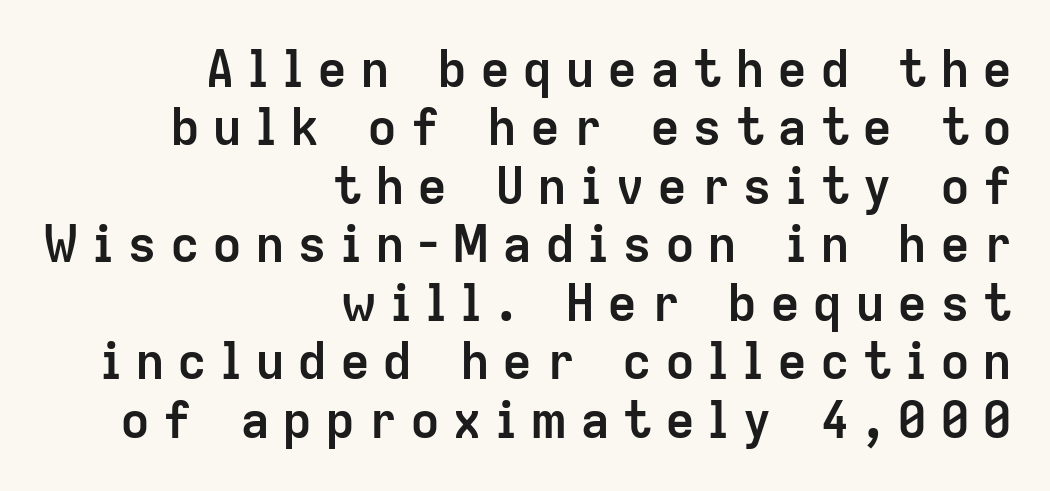
The image shows 50 px semibold sans-serif type, upright; set right-aligned, line spacing 1.17x, unusually wide letter spacing (+0.25 em), not underlined; low stroke contrast and a medium x-height.
